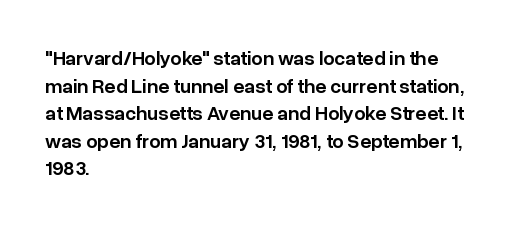
Q: Is the text bold? A: Semi-bold.
Q: Is the text italic (slanted)? A: No, it is upright.
Q: Is the text underlined? A: No.
Q: How is the paragraph aligned? A: Left-aligned.
Q: Is the spacing between letters normal or unusually wide? A: Normal.
Q: Is the spacing between lines tight, normal or loose? A: Normal.
